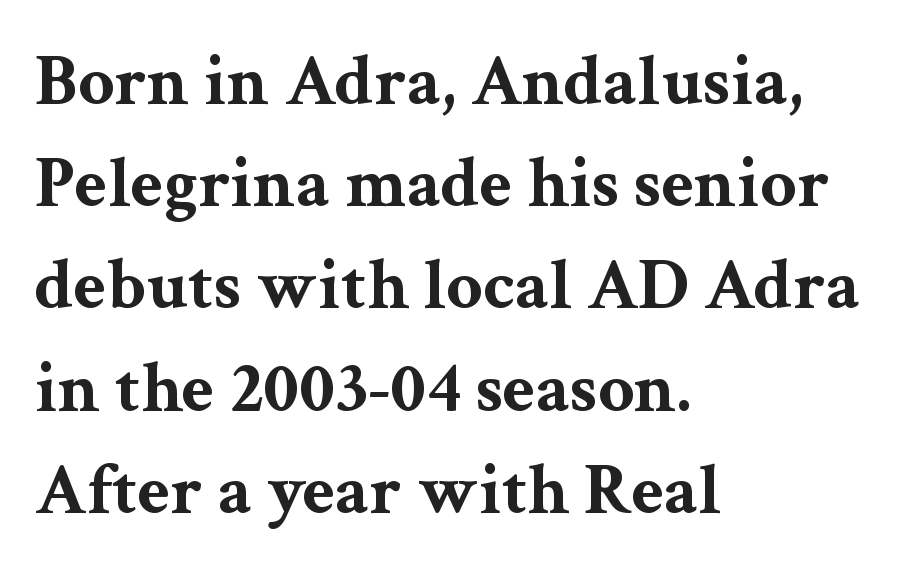
The image shows 72 px bold, wide serif type, upright; set left-aligned, normal line spacing (1.42x), normal letter spacing, not underlined; medium stroke contrast and a medium x-height.
